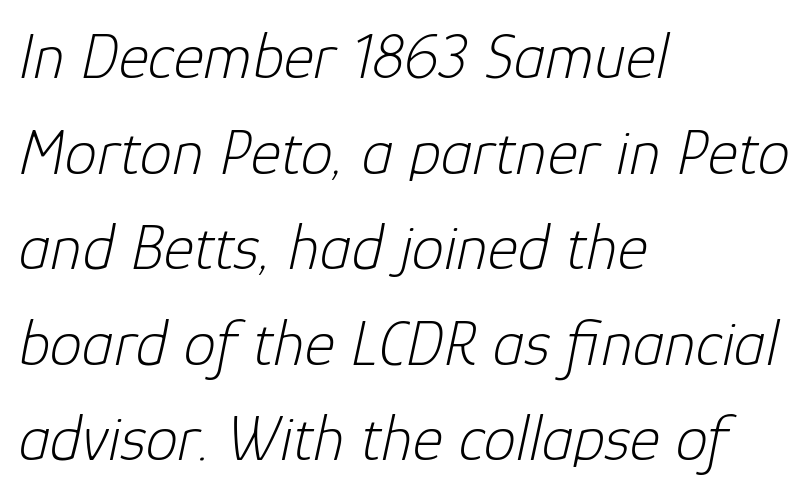
Here the designer chose a conventional face with non-uniform glyph widths. Line beginnings align vertically; line endings do not. The font's italic variant was chosen for this text. The line texture is even and compact thanks to regular tracking. Rows of type keep a routine distance in the vertical direction.
